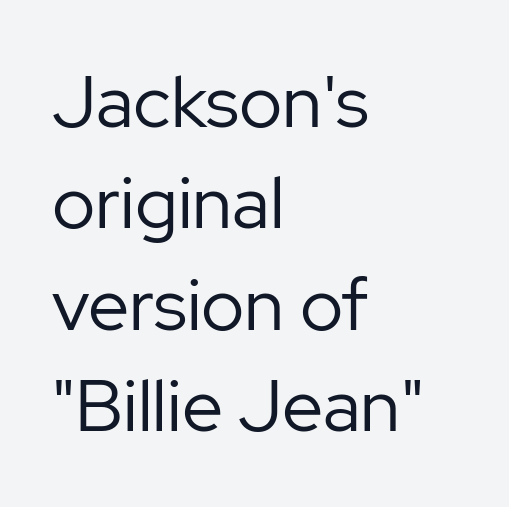
Q: Is the text bold? A: No.
Q: Is the text italic (slanted)? A: No, it is upright.
Q: Is the typeface a serif or a sans-serif typeface? A: Sans-serif.
Q: Is the text underlined? A: No.
Q: How is the paragraph aligned? A: Left-aligned.
Q: Is the spacing between letters normal or unusually wide? A: Normal.
Q: Is the spacing between lines tight, normal or loose? A: Normal.
Q: Width (condensed, normal, or wide)? A: Normal.
Q: Stroke contrast? A: Low.
Q: x-height? A: Medium.
Q: Monospaced? A: No.
